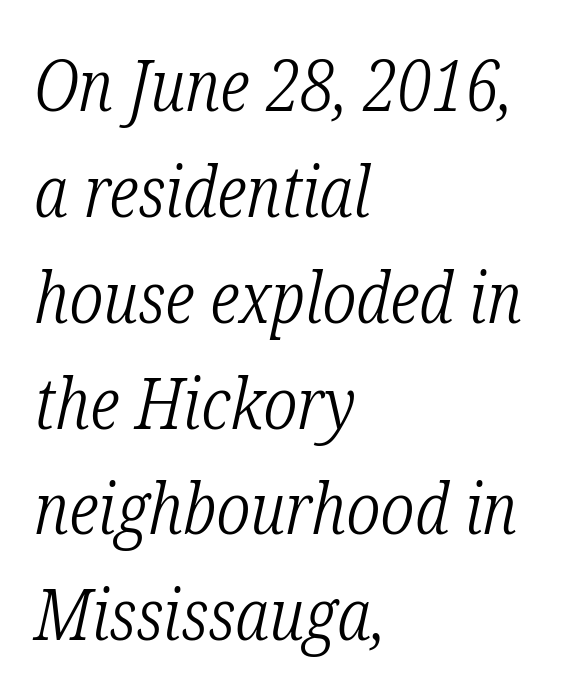
Quick note: underline off. Rendered with sloped, italic letterforms. A normal amount of white space separates one row of letters from the next. This is serif lettering, the kind often seen in printed books. Does the copy run flush right? No — it runs flush left. Do the characters align in a grid? No, the font is proportional.
